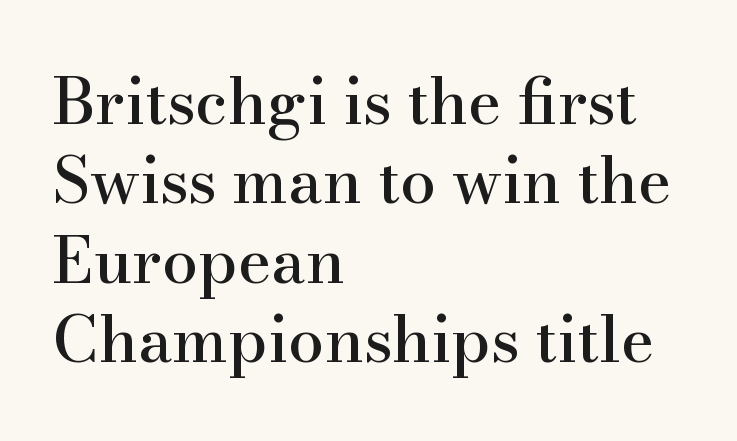
Q: Is the text italic (slanted)? A: No, it is upright.
Q: Is the typeface a serif or a sans-serif typeface? A: Serif.
Q: Is the text underlined? A: No.
Q: How is the paragraph aligned? A: Left-aligned.
Q: Is the spacing between letters normal or unusually wide? A: Normal.
Q: Width (condensed, normal, or wide)? A: Normal.
Q: Stroke contrast? A: High.
Q: x-height? A: Small.
Q: Monospaced? A: No.
